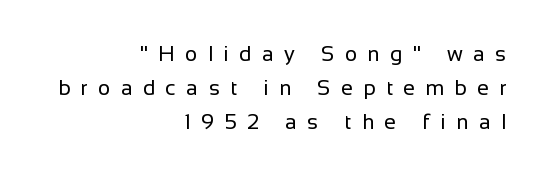
Successive baselines arrive at the customary interval. Someone cranked the tracking dial way up on this one. Typeset ragged left — the right edge is the straight one. Words float on clear page, feet unadorned. Heaviness? Minimal to ordinary, like unemphasized prose. The lettering stays uniformly vertical, giving the passage a roman look.
